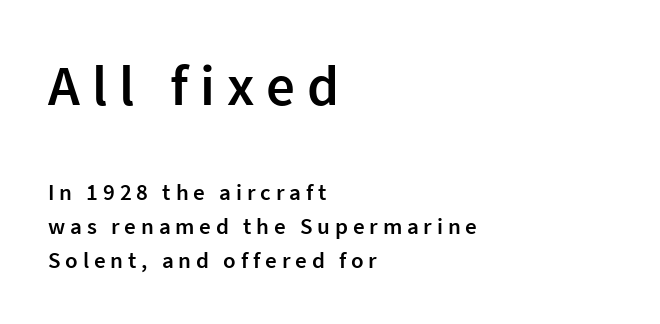
{"serif": "no", "italic": "no", "bold": "semi", "weight": "semibold", "width": "normal", "stroke_contrast": "low", "x_height": "medium", "monospaced": "no", "underline": "no", "align": "left", "line_spacing": "normal", "line_spacing_ratio": 1.47, "letter_spacing": "wide", "letter_spacing_em": 0.21, "larger_block": "first", "size_ratio": 2.48, "glyph_px": 57}
